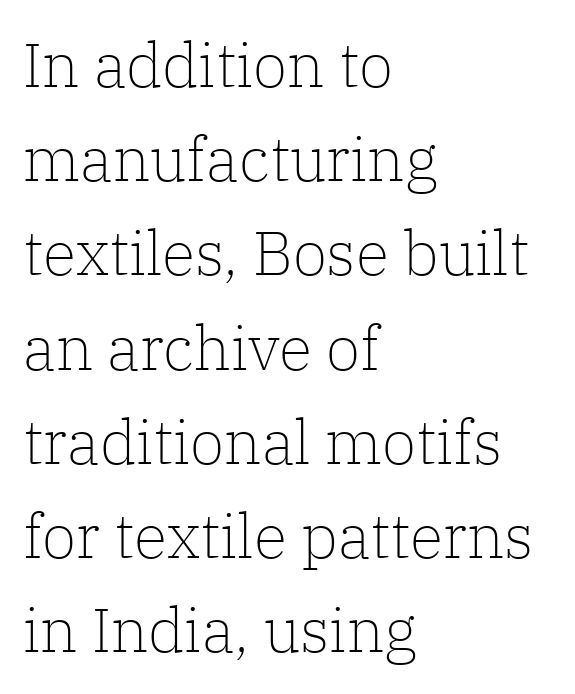
Regular leading. A student would call this left alignment; a typographer would say flush left, rag right. The baseline area is clear. The type family on display is of the serif kind. The rendering uses natural spacing where letterforms have individual widths. Vertical strokes here are truly vertical.
